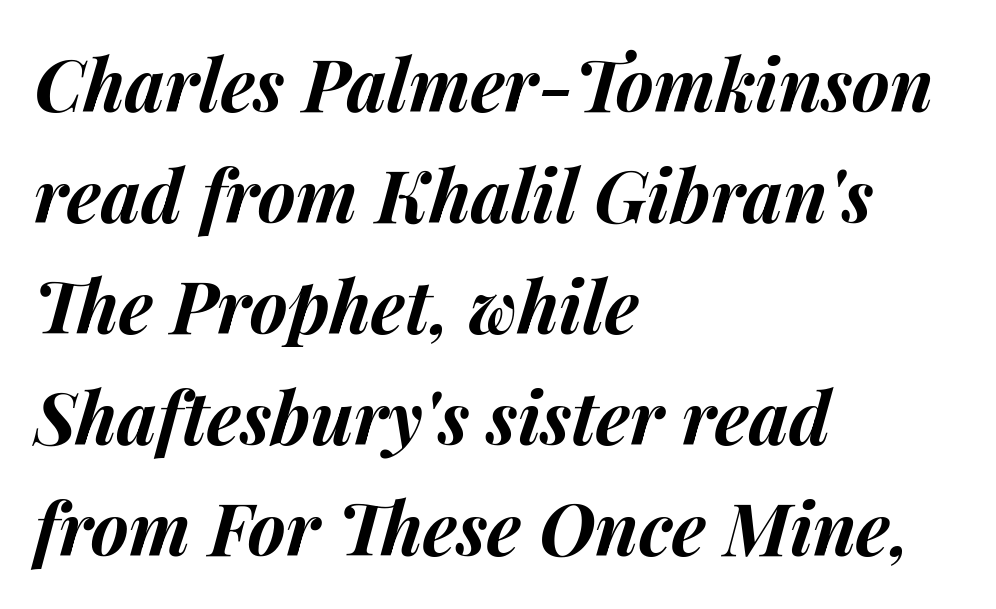
Descenders hang freely into open space. Here the glyphs are tracked normally, forming tight word shapes. Rendered with sloped, italic letterforms. Is this a fixed-width face? No — the glyphs have proportional, varying widths.
